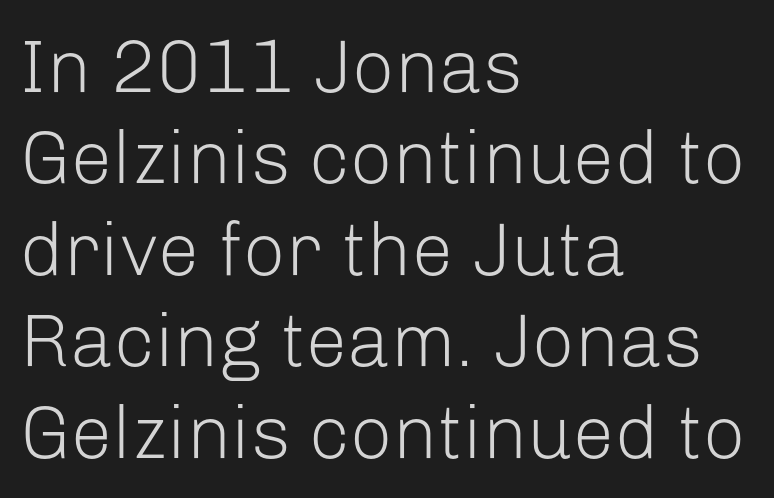
Caption: standard tracking, unaltered. Does the lettering tilt? It doesn't — this is upright. A student would call this left alignment; a typographer would say flush left, rag right. A typesetter would call this proportional, since set widths differ per character.
